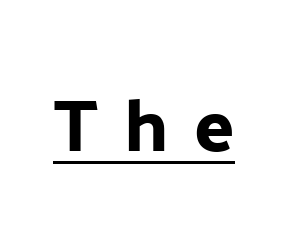
{"serif": "no", "italic": "no", "width": "normal", "stroke_contrast": "low", "x_height": "medium", "monospaced": "no", "underline": "yes", "letter_spacing": "wide", "letter_spacing_em": 0.35, "glyph_px": 74}
